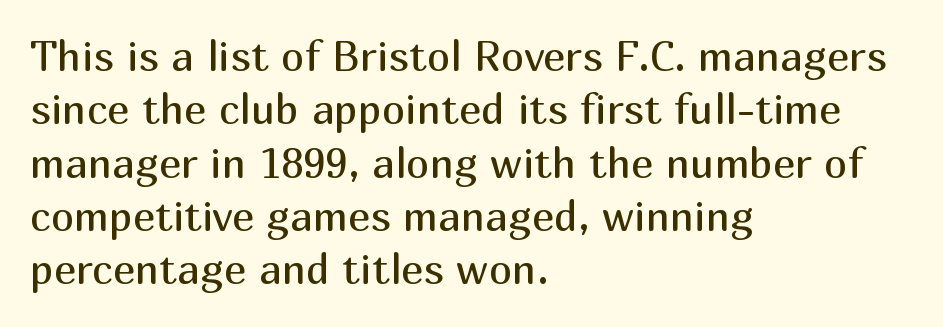
The rendering uses natural spacing where letterforms have individual widths. Look at the tracking — it's just the regular setting, nothing added. The letters stand upright; this is a roman face. The ragged edge is on the right, which tells us the setting is flush left.
